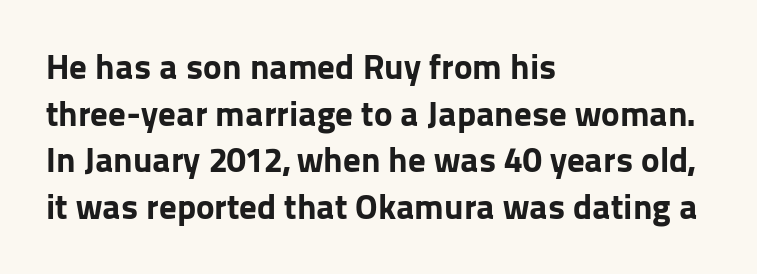
The image shows 35 px bold sans-serif type, upright; set left-aligned, normal line spacing (1.33x), normal letter spacing, not underlined; low stroke contrast and a medium x-height.
